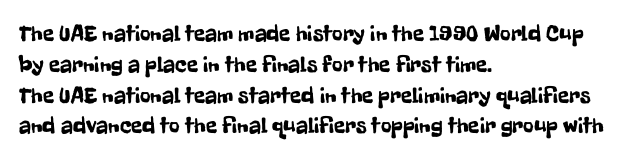
{"italic": "no", "underline": "no", "align": "left", "line_spacing": "normal", "line_spacing_ratio": 1.34, "letter_spacing": "normal", "letter_spacing_em": 0.0, "glyph_px": 23}
